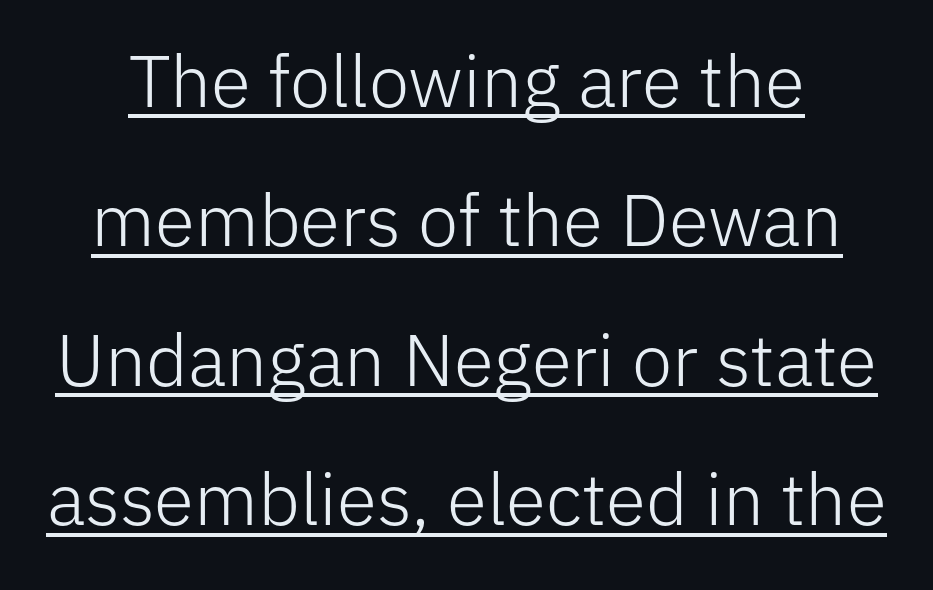
The image shows 73 px light sans-serif type, upright; set loose line spacing (1.91x), normal letter spacing, underlined; low stroke contrast and a medium x-height.
